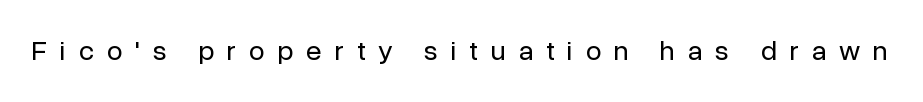
Q: Is the text bold? A: No.
Q: Is the text italic (slanted)? A: No, it is upright.
Q: Is the typeface a serif or a sans-serif typeface? A: Sans-serif.
Q: Is the text underlined? A: No.
Q: Is the spacing between letters normal or unusually wide? A: Unusually wide.
Q: Width (condensed, normal, or wide)? A: Normal.
Q: Stroke contrast? A: Low.
Q: x-height? A: Medium.
Q: Monospaced? A: No.
